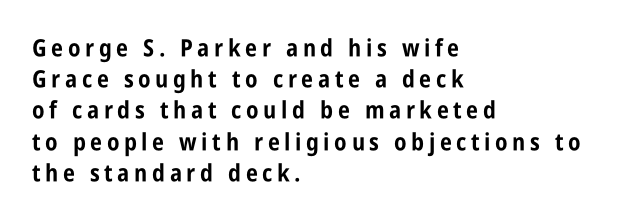
The vertical gap from one line to the next is medium. A full-strength bold gives these letters their thick strokes. The paragraph has a hard left edge and a soft right edge. No word sits above an underline. The type sits square on the baseline with zero lean.
